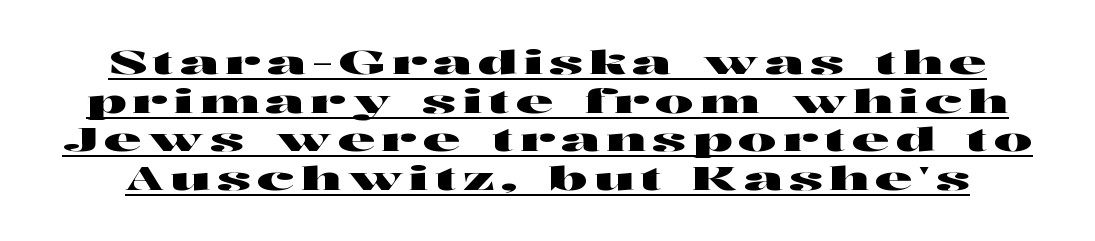
{"serif": "no", "italic": "no", "width": "wide", "stroke_contrast": "high", "x_height": "medium", "monospaced": "no", "underline": "yes", "line_spacing_ratio": 1.21, "letter_spacing": "wide", "letter_spacing_em": 0.2, "glyph_px": 32}
